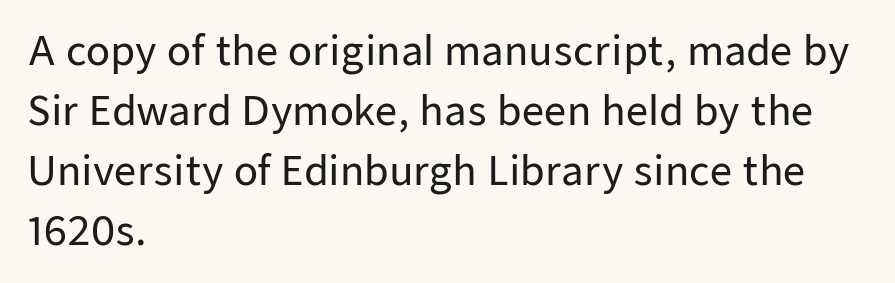
{"serif": "no", "italic": "no", "width": "normal", "stroke_contrast": "low", "x_height": "medium", "monospaced": "no", "underline": "no", "align": "left", "line_spacing": "normal", "line_spacing_ratio": 1.54, "letter_spacing": "normal", "letter_spacing_em": 0.0, "glyph_px": 39}
